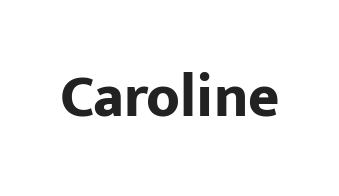
Does extra space separate the letters? No, they use regular spacing. Are there feet on the stems? There aren't — it's a sans. Here the designer chose a conventional face with non-uniform glyph widths. Letters rest on an invisible, unmarked baseline. The letters stand upright; this is a roman face.
